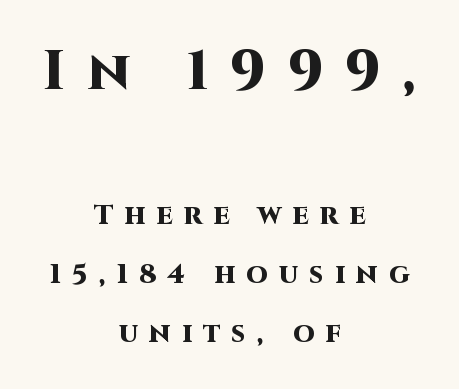
The image shows 55 px heavy sans-serif type, upright; set centered, loose line spacing (2.12x), unusually wide letter spacing (+0.39 em), not underlined; the first (top) block is 1.96x larger; high stroke contrast and a large x-height.
